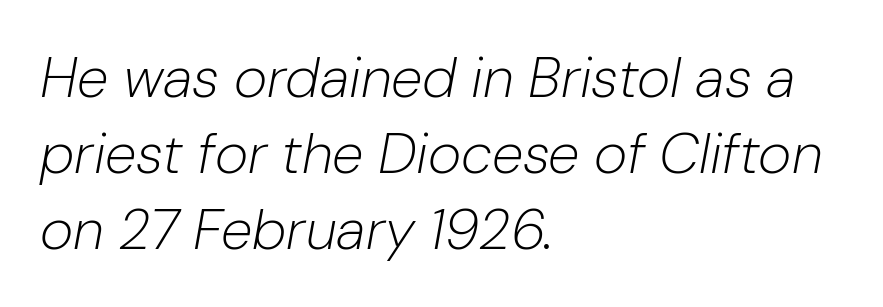
Q: Is the text bold? A: No.
Q: Is the text italic (slanted)? A: Yes, it leans right by about 10 degrees.
Q: Is the text underlined? A: No.
Q: How is the paragraph aligned? A: Left-aligned.
Q: Is the spacing between letters normal or unusually wide? A: Normal.
Q: Is the spacing between lines tight, normal or loose? A: Normal.
Q: Width (condensed, normal, or wide)? A: Normal.
Q: Stroke contrast? A: Low.
Q: x-height? A: Medium.
Q: Monospaced? A: No.
